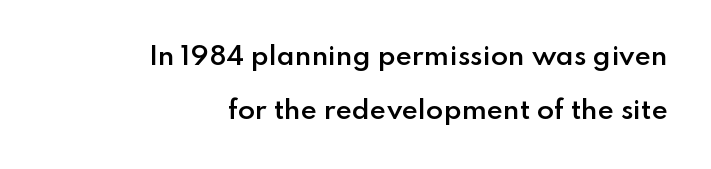
{"italic": "no", "bold": "semi", "underline": "no", "align": "right", "line_spacing": "loose", "line_spacing_ratio": 2.15, "letter_spacing": "normal", "letter_spacing_em": 0.0, "glyph_px": 25}
